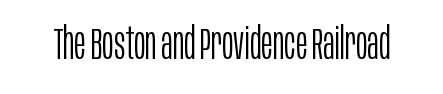
{"serif": "no", "italic": "no", "bold": "no", "weight": "light", "width": "condensed", "stroke_contrast": "low", "x_height": "large", "monospaced": "no", "underline": "no", "letter_spacing": "normal", "letter_spacing_em": 0.0, "glyph_px": 44}
